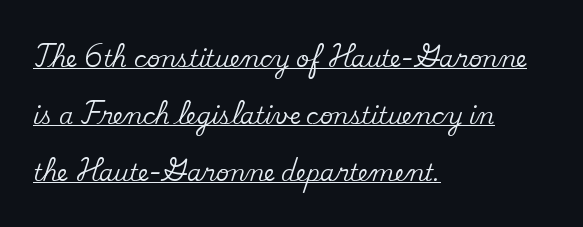
The image shows 23 px text type; set left-aligned, loose line spacing (2.47x), normal letter spacing, underlined.
